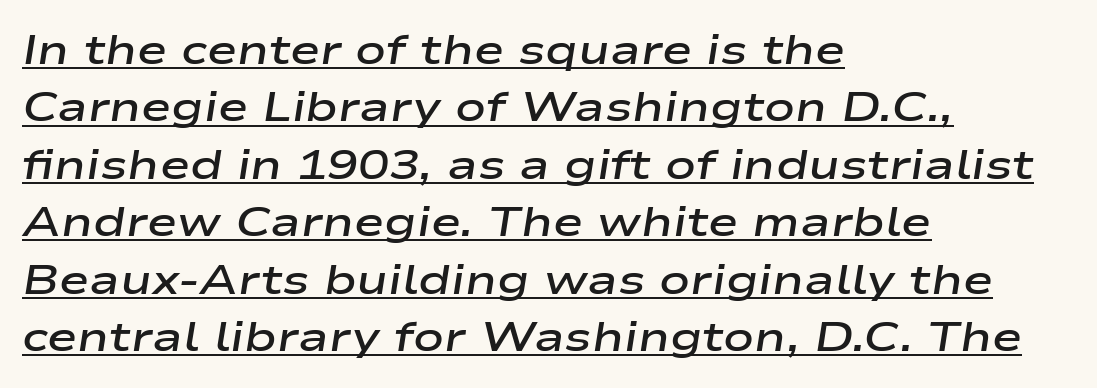
Here the designer chose a conventional face with non-uniform glyph widths. The passage shown is semibold, sitting just below true bold. Is the type slanted? Yes — the strokes lean at a clear angle. Between one letter and the next there's only the usual sliver of space. The specimen includes a rule beneath the text block's lines.
